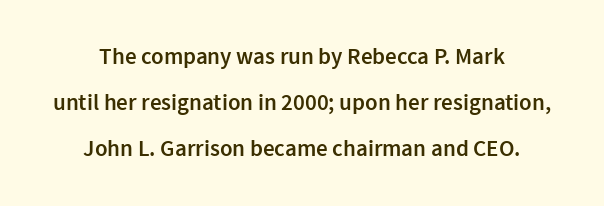
Q: Is the text bold? A: Semi-bold.
Q: Is the text italic (slanted)? A: No, it is upright.
Q: Is the text underlined? A: No.
Q: How is the paragraph aligned? A: Centered.
Q: Is the spacing between letters normal or unusually wide? A: Normal.
Q: Is the spacing between lines tight, normal or loose? A: Loose.
